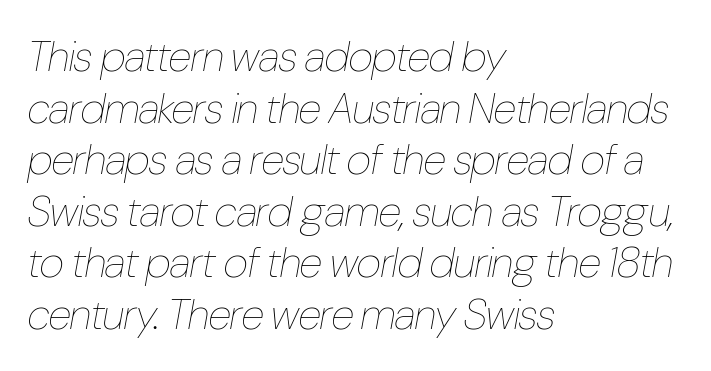
The image shows 43 px thin, condensed type, italic (leaning right); set left-aligned, line spacing 1.2x, normal letter spacing, not underlined; low stroke contrast and a medium x-height.
